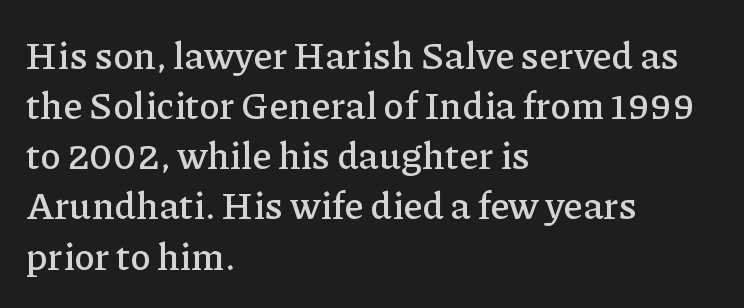
Q: Is the text italic (slanted)? A: No, it is upright.
Q: Is the typeface a serif or a sans-serif typeface? A: Serif.
Q: Is the text underlined? A: No.
Q: How is the paragraph aligned? A: Left-aligned.
Q: Is the spacing between letters normal or unusually wide? A: Normal.
Q: Is the spacing between lines tight, normal or loose? A: Normal.
Q: Width (condensed, normal, or wide)? A: Normal.
Q: Stroke contrast? A: Low.
Q: x-height? A: Medium.
Q: Monospaced? A: No.
